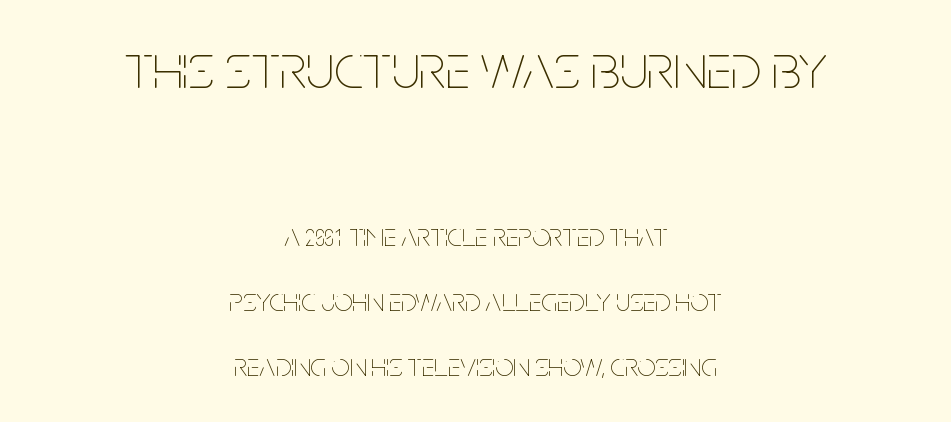
The image shows 64 px thin, condensed type, upright; set centered, loose line spacing (2.04x), normal letter spacing, not underlined; the first (top) block is 2.0x larger; low stroke contrast and a large x-height.
